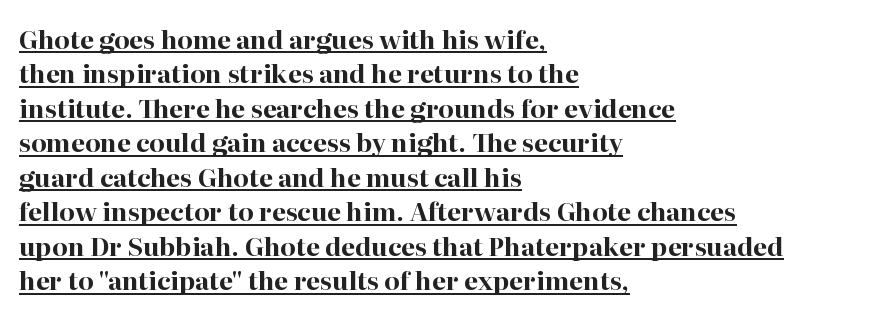
The face used here is rendered with its standard letterfit. Teacher's note: observe the even left margin — that is flush-left alignment. The passage shown is underscored from start to finish. This is heavy type, rendered in bold.
